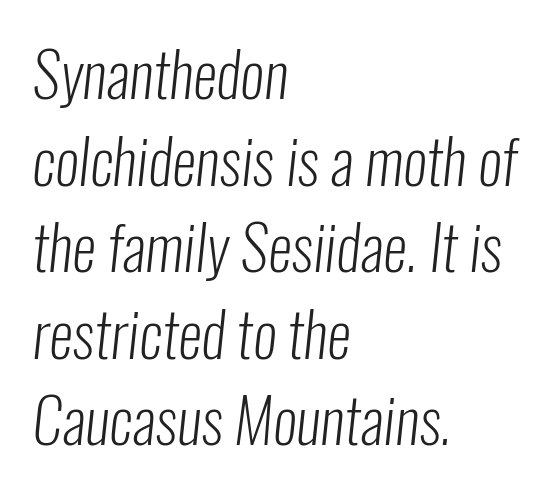
Q: Is the text bold? A: No.
Q: Is the typeface a serif or a sans-serif typeface? A: Sans-serif.
Q: Is the text underlined? A: No.
Q: How is the paragraph aligned? A: Left-aligned.
Q: Is the spacing between letters normal or unusually wide? A: Normal.
Q: Is the spacing between lines tight, normal or loose? A: Normal.
Q: Width (condensed, normal, or wide)? A: Condensed.
Q: Stroke contrast? A: Low.
Q: x-height? A: Medium.
Q: Monospaced? A: No.
